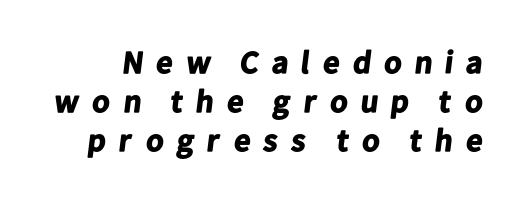
Each row of text sits above clean, open space. Notice how thick the strokes are: this is what a full bold looks like. The rendering shows plain stroke endings on the letterforms — a sans-serif design. The tracking jumps out immediately: characters are airy and widely separated. Is this a fixed-width face? No — the glyphs have proportional, varying widths.
